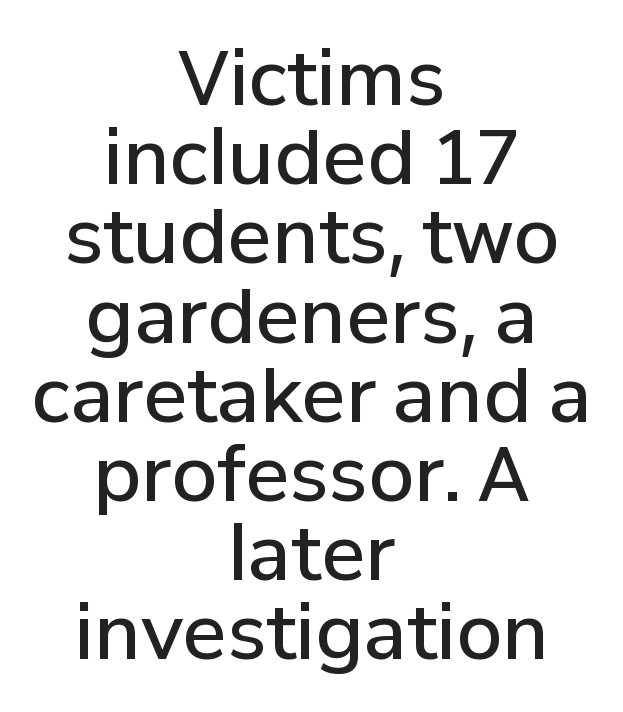
{"serif": "no", "italic": "no", "bold": "semi", "weight": "semibold", "width": "normal", "stroke_contrast": "low", "x_height": "medium", "monospaced": "no", "underline": "no", "align": "center", "line_spacing": "tight", "line_spacing_ratio": 1.07, "letter_spacing": "normal", "letter_spacing_em": 0.0, "glyph_px": 74}
